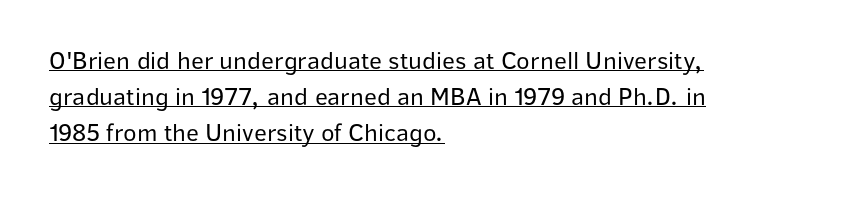
Q: Is the text bold? A: No.
Q: Is the text italic (slanted)? A: No, it is upright.
Q: Is the text underlined? A: Yes.
Q: How is the paragraph aligned? A: Left-aligned.
Q: Is the spacing between letters normal or unusually wide? A: Normal.
Q: Is the spacing between lines tight, normal or loose? A: Normal.
